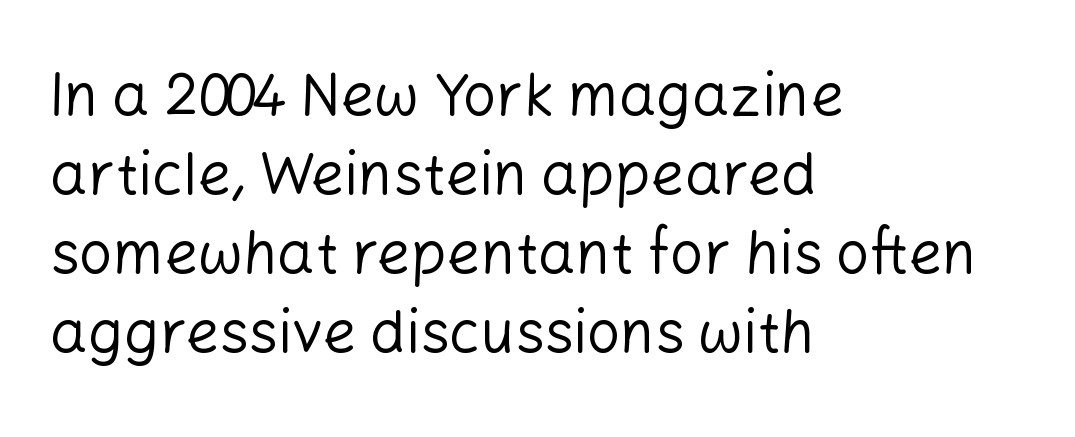
{"serif": "no", "italic": "no", "bold": "no", "weight": "regular", "width": "normal", "stroke_contrast": "low", "x_height": "medium", "monospaced": "no", "underline": "no", "align": "left", "line_spacing": "normal", "line_spacing_ratio": 1.34, "letter_spacing": "normal", "letter_spacing_em": 0.0, "glyph_px": 59}
